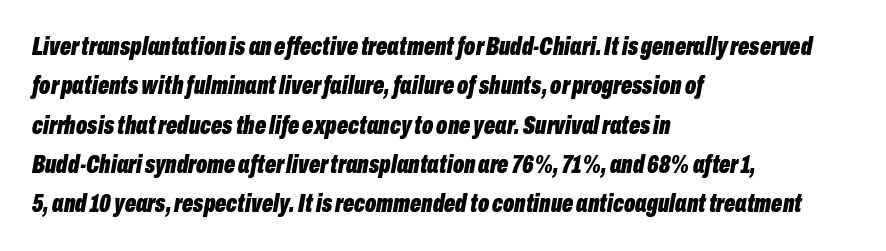
The image shows 26 px bold type, italic (leaning right); set left-aligned, normal line spacing (1.51x), normal letter spacing, not underlined.
